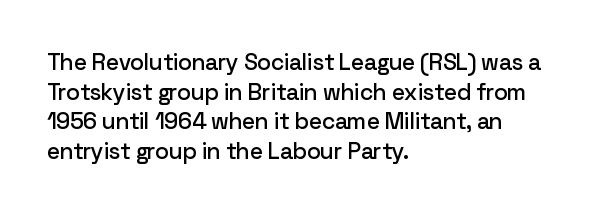
The image shows 23 px text type, upright; set left-aligned, normal line spacing (1.29x), normal letter spacing, not underlined.
